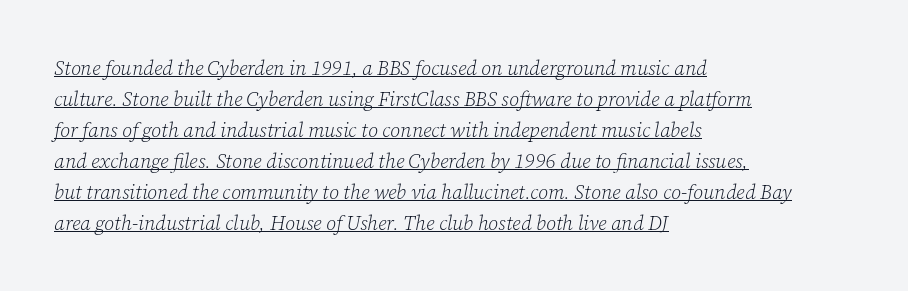
{"italic": "yes", "lean": "right", "slant_degrees": 12, "bold": "no", "underline": "yes", "align": "left", "line_spacing": "normal", "line_spacing_ratio": 1.55, "letter_spacing": "normal", "letter_spacing_em": 0.0, "glyph_px": 20}
